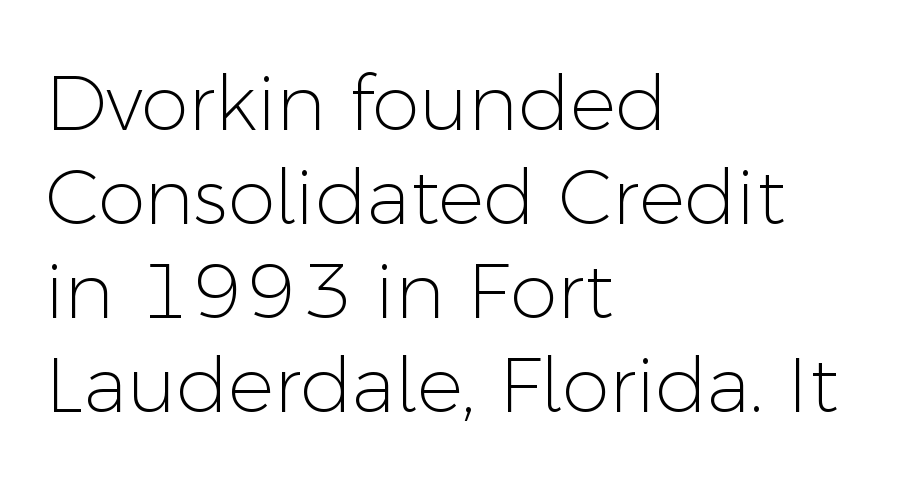
{"serif": "no", "italic": "no", "bold": "no", "weight": "light", "width": "normal", "stroke_contrast": "low", "x_height": "medium", "monospaced": "no", "underline": "no", "align": "left", "line_spacing_ratio": 1.22, "letter_spacing": "normal", "letter_spacing_em": 0.0, "glyph_px": 77}
